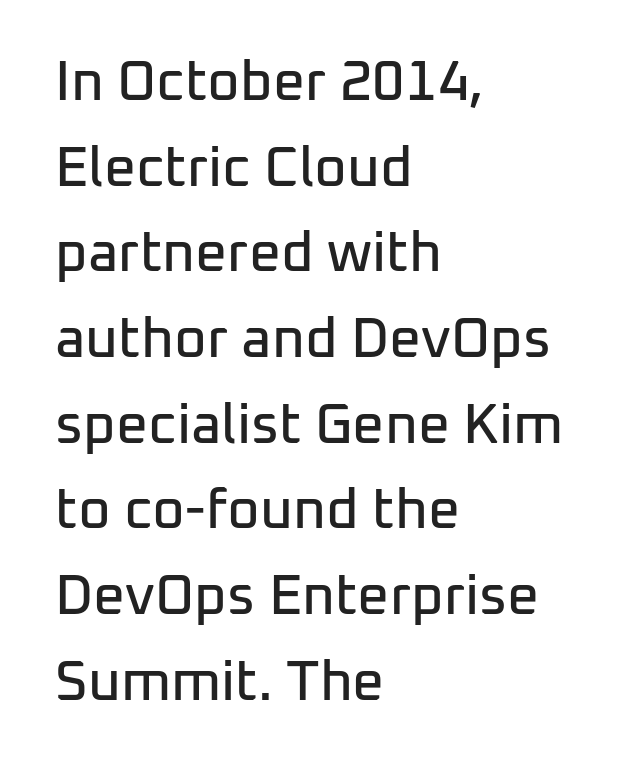
The image shows 56 px sans-serif type, upright; set left-aligned, normal line spacing (1.53x), normal letter spacing, not underlined; low stroke contrast and a medium x-height.
